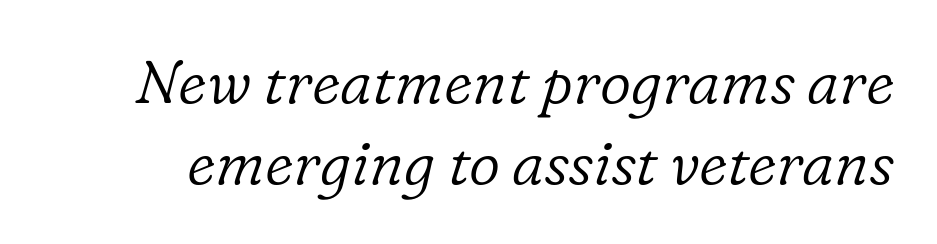
The image shows 61 px light serif type, italic (leaning right); set normal line spacing (1.33x), normal letter spacing, not underlined; low stroke contrast and a medium x-height.
